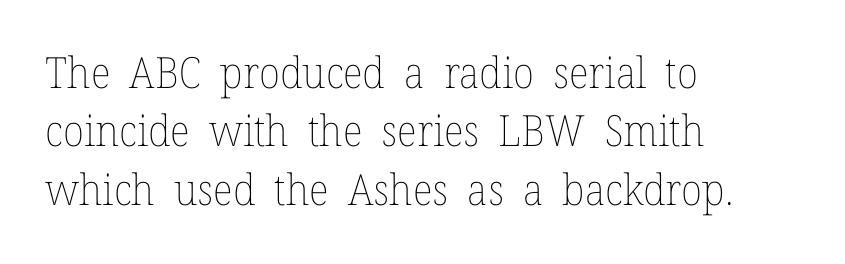
The typesetting does not lean heavy: it is not bold. Horizontal bands of white between lines are of average thickness. The face used here is rendered with its standard letterfit. This sample is left-justified, so line endings fall wherever the words run out. Every character sits straight up, as roman type does. Has an underline been added? It has not.
